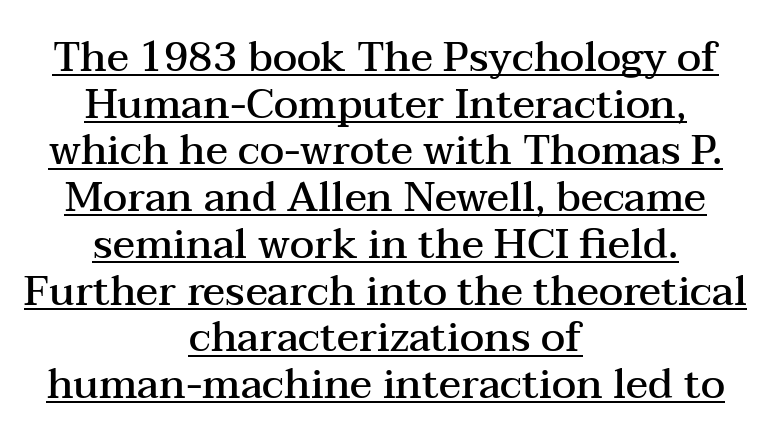
The passage shown is semibold, sitting just below true bold. In designer terms, the underline attribute is active on this setting. If you drew a line through each stem, it would be perfectly vertical. This sample has the flowing, uneven cadence of proportional lettering.
